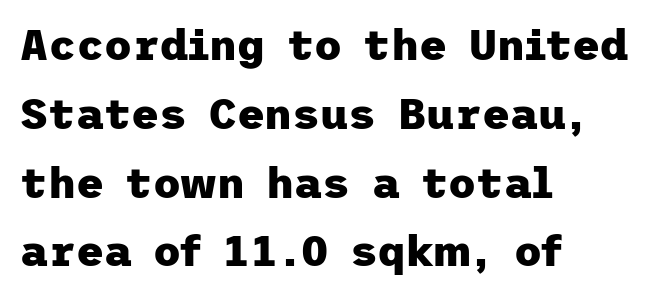
Typeset ragged right — the left edge is the straight one. Horizontal bands of white between lines are of average thickness. Set as a true bold cut, around the 700 mark. Unlike italic type, these characters show no tilt at all. Short note: letters normally spaced. Words float on clear page, feet unadorned.
